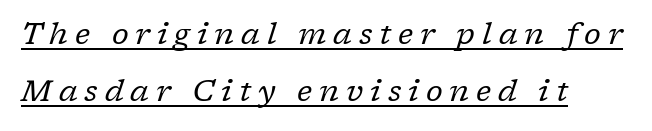
Q: Is the text bold? A: No.
Q: Is the text italic (slanted)? A: Yes, it leans right by about 17 degrees.
Q: Is the typeface a serif or a sans-serif typeface? A: Serif.
Q: Is the text underlined? A: Yes.
Q: How is the paragraph aligned? A: Left-aligned.
Q: Is the spacing between letters normal or unusually wide? A: Unusually wide.
Q: Is the spacing between lines tight, normal or loose? A: Loose.
Q: Width (condensed, normal, or wide)? A: Normal.
Q: Stroke contrast? A: Low.
Q: x-height? A: Medium.
Q: Monospaced? A: No.
